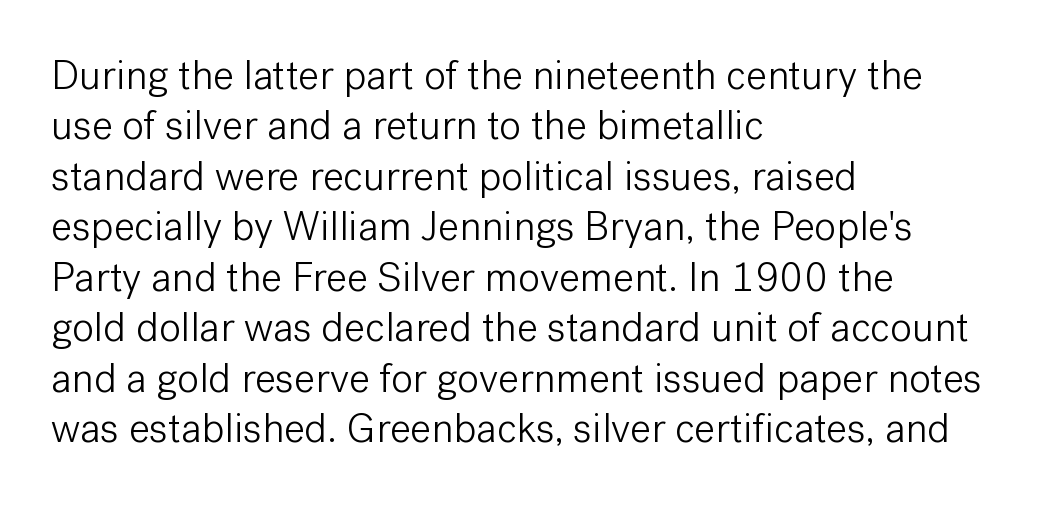
Q: Is the text bold? A: No.
Q: Is the text italic (slanted)? A: No, it is upright.
Q: Is the typeface a serif or a sans-serif typeface? A: Sans-serif.
Q: Is the text underlined? A: No.
Q: How is the paragraph aligned? A: Left-aligned.
Q: Is the spacing between letters normal or unusually wide? A: Normal.
Q: Width (condensed, normal, or wide)? A: Normal.
Q: Stroke contrast? A: Low.
Q: x-height? A: Medium.
Q: Monospaced? A: No.
